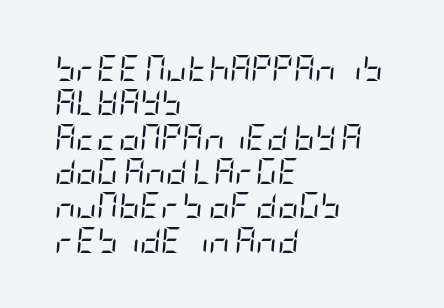
The image shows 26 px text type, italic (leaning right); set left-aligned, normal line spacing (1.32x), normal letter spacing, not underlined.
